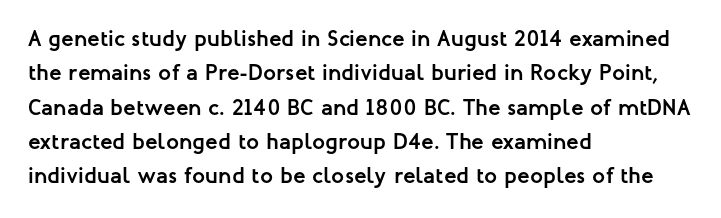
{"italic": "no", "bold": "yes", "underline": "no", "align": "left", "line_spacing": "normal", "line_spacing_ratio": 1.49, "letter_spacing": "normal", "letter_spacing_em": 0.0, "glyph_px": 23}
